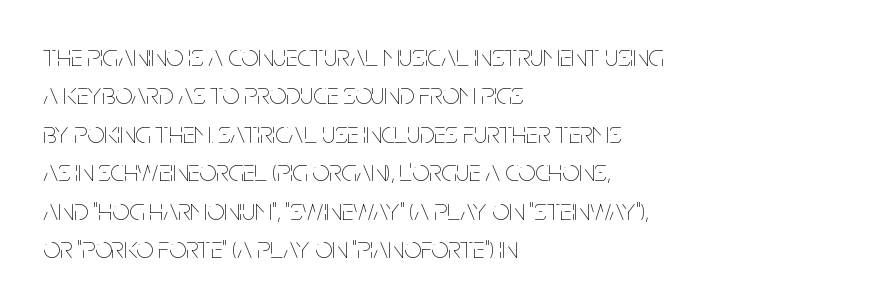
Q: Is the text bold? A: No.
Q: Is the text italic (slanted)? A: No, it is upright.
Q: Is the text underlined? A: No.
Q: How is the paragraph aligned? A: Left-aligned.
Q: Is the spacing between letters normal or unusually wide? A: Normal.
Q: Is the spacing between lines tight, normal or loose? A: Normal.
Q: Width (condensed, normal, or wide)? A: Condensed.
Q: Stroke contrast? A: Low.
Q: x-height? A: Large.
Q: Monospaced? A: No.
